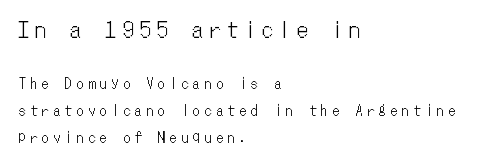
The image shows 21 px text type, upright; set left-aligned, loose line spacing (1.93x), unusually wide letter spacing (+0.33 em), not underlined; the first (top) block is 1.5x larger.
